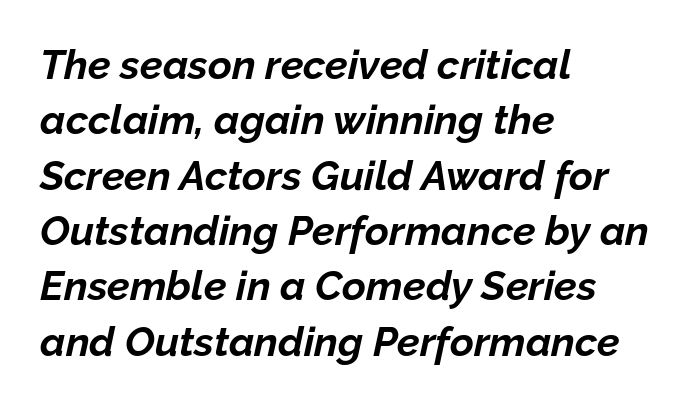
{"italic": "yes", "lean": "right", "slant_degrees": 12, "bold": "yes", "weight": "bold", "width": "normal", "stroke_contrast": "low", "x_height": "medium", "monospaced": "no", "underline": "no", "align": "left", "line_spacing": "normal", "line_spacing_ratio": 1.35, "letter_spacing": "normal", "letter_spacing_em": 0.0, "glyph_px": 41}
